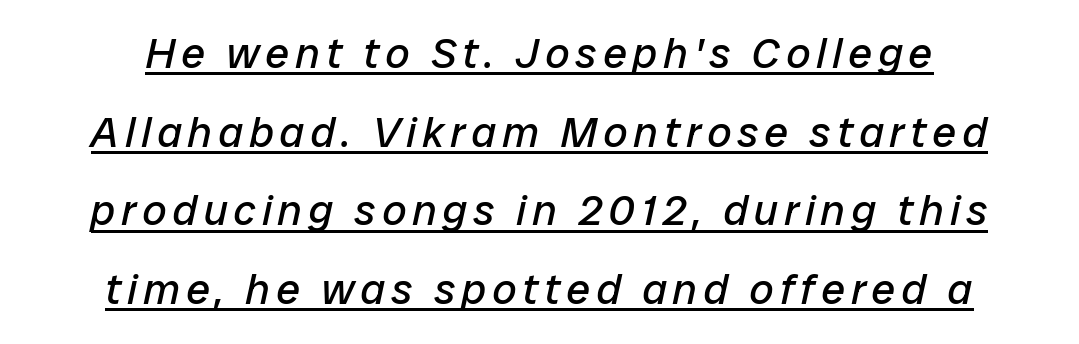
Q: Is the text bold? A: No.
Q: Is the text italic (slanted)? A: Yes, it leans right by about 12 degrees.
Q: Is the text underlined? A: Yes.
Q: How is the paragraph aligned? A: Centered.
Q: Width (condensed, normal, or wide)? A: Normal.
Q: Stroke contrast? A: Low.
Q: x-height? A: Medium.
Q: Monospaced? A: No.
